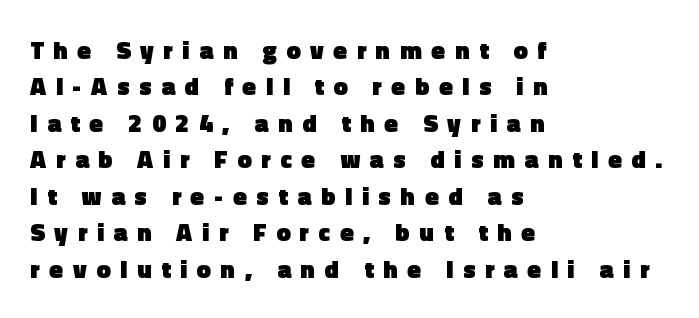
Display-style spreading of the glyphs; the letterfit is very open. What's the leading like? Ordinary, nothing unusual. You'd pick this weight for a headline — it's a proper bold. Horizontally, the lines are justified to the leading edge only. The gap between lines stays unmarked. The font's upright variant was chosen for this text.
